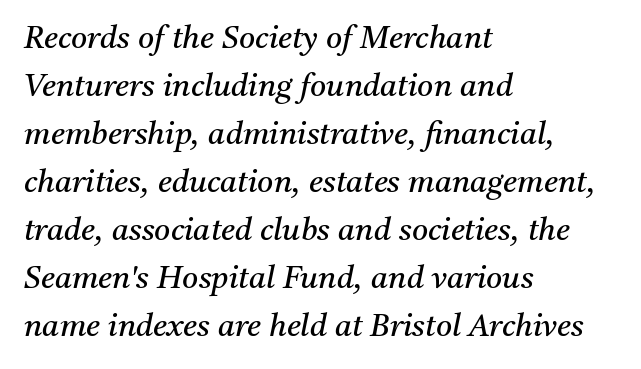
Q: Is the text bold? A: No.
Q: Is the text italic (slanted)? A: Yes, it leans right by about 11 degrees.
Q: Is the typeface a serif or a sans-serif typeface? A: Serif.
Q: Is the text underlined? A: No.
Q: How is the paragraph aligned? A: Left-aligned.
Q: Is the spacing between letters normal or unusually wide? A: Normal.
Q: Is the spacing between lines tight, normal or loose? A: Normal.
Q: Width (condensed, normal, or wide)? A: Normal.
Q: Stroke contrast? A: Medium.
Q: x-height? A: Medium.
Q: Monospaced? A: No.
